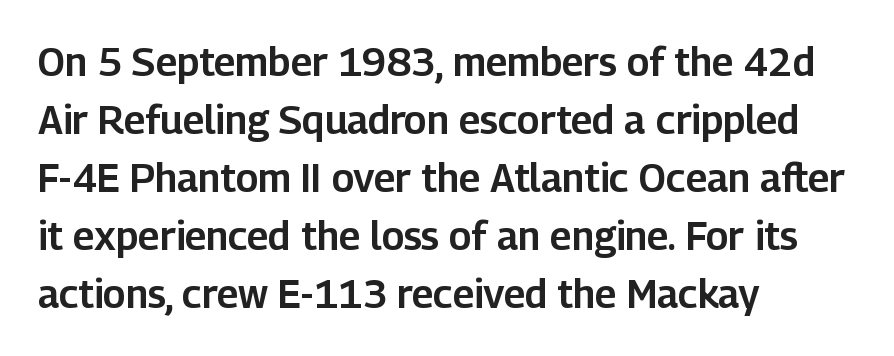
{"serif": "no", "italic": "no", "width": "normal", "stroke_contrast": "low", "x_height": "medium", "monospaced": "no", "underline": "no", "align": "left", "line_spacing": "normal", "line_spacing_ratio": 1.49, "letter_spacing": "normal", "letter_spacing_em": 0.0, "glyph_px": 39}
